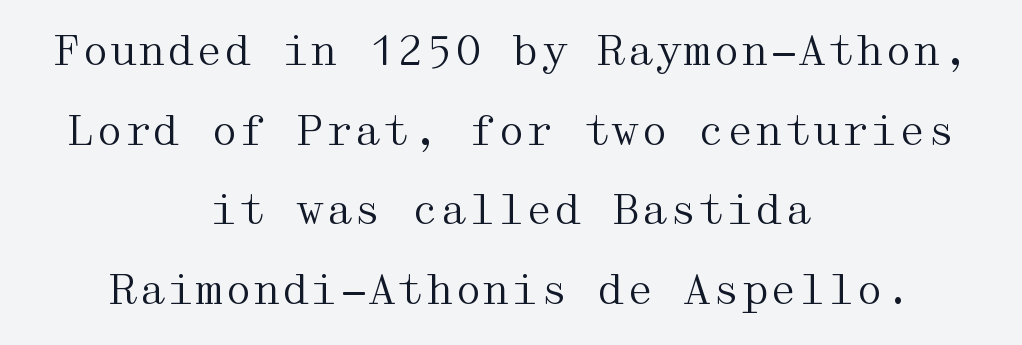
The image shows 41 px regular-weight, wide serif type, upright; set centered, loose line spacing (1.94x), normal letter spacing, not underlined; medium stroke contrast and a medium x-height.
